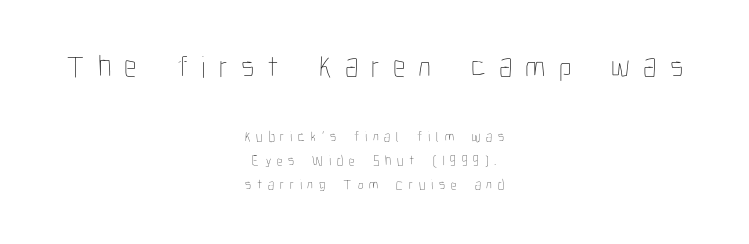
The image shows 31 px thin, condensed type, upright; set centered, line spacing 1.72x, unusually wide letter spacing (+0.42 em), not underlined; the first (top) block is 2.21x larger; low stroke contrast and a medium x-height.
